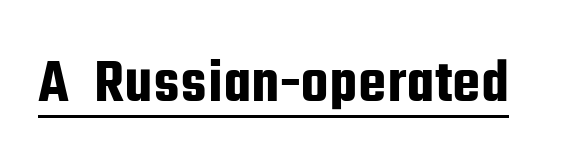
Q: Is the text italic (slanted)? A: No, it is upright.
Q: Is the typeface a serif or a sans-serif typeface? A: Sans-serif.
Q: Is the text underlined? A: Yes.
Q: Is the spacing between letters normal or unusually wide? A: Normal.
Q: Width (condensed, normal, or wide)? A: Condensed.
Q: Stroke contrast? A: Low.
Q: x-height? A: Medium.
Q: Monospaced? A: No.
